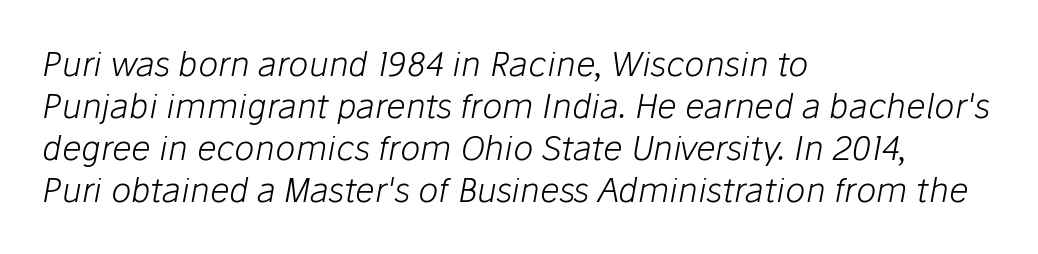
Q: Is the text bold? A: No.
Q: Is the text italic (slanted)? A: Yes, it leans right by about 10 degrees.
Q: Is the text underlined? A: No.
Q: How is the paragraph aligned? A: Left-aligned.
Q: Is the spacing between letters normal or unusually wide? A: Normal.
Q: Width (condensed, normal, or wide)? A: Normal.
Q: Stroke contrast? A: Low.
Q: x-height? A: Medium.
Q: Monospaced? A: No.
